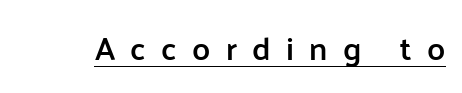
{"serif": "no", "italic": "no", "bold": "semi", "weight": "semibold", "width": "normal", "stroke_contrast": "low", "x_height": "medium", "monospaced": "no", "underline": "yes", "letter_spacing": "wide", "letter_spacing_em": 0.48, "glyph_px": 32}
